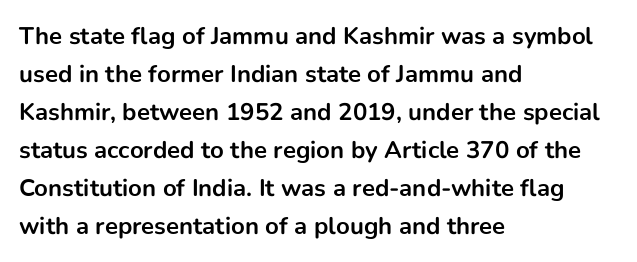
The image shows 24 px bold type, upright; set left-aligned, normal line spacing (1.58x), normal letter spacing, not underlined.
